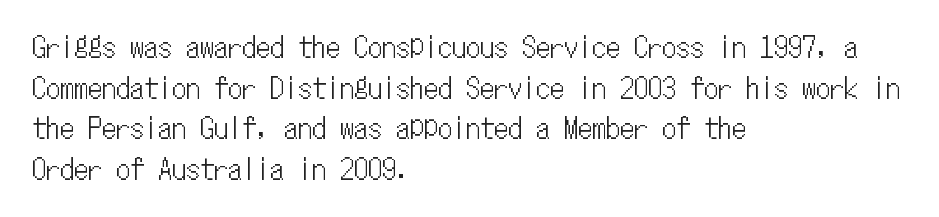
The image shows 28 px condensed type, upright, monospaced; set left-aligned, normal line spacing (1.45x), normal letter spacing, not underlined; low stroke contrast and a medium x-height.
